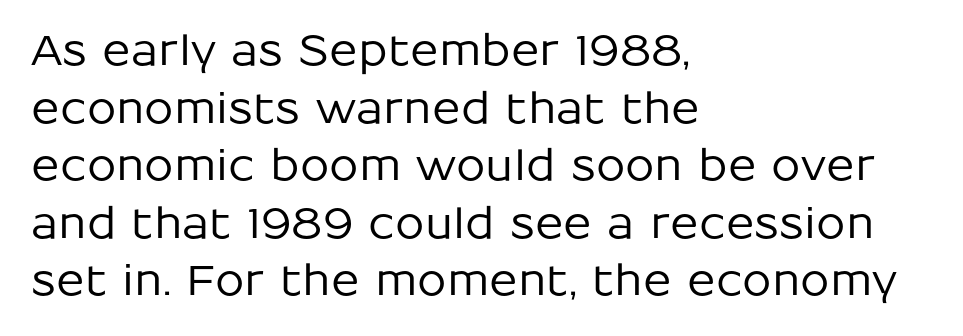
The glyphs are unaccompanied by any horizontal stroke below them. These lines were composed using upright roman letters. Here the designer chose a conventional face with non-uniform glyph widths. Stroke terminals: plain, sans-serif.
